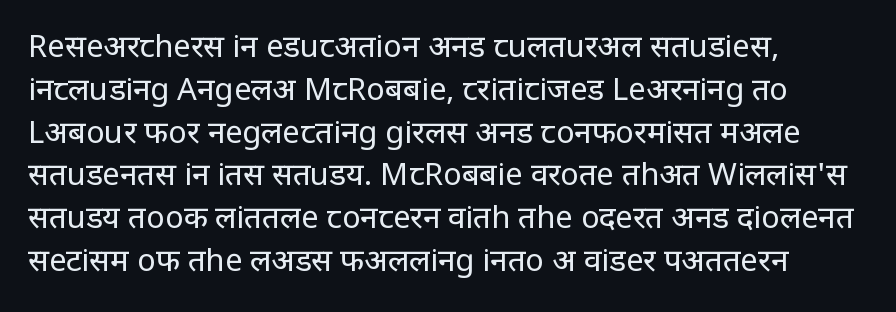
The image shows 31 px regular-weight, condensed sans-serif type, upright; set left-aligned, normal line spacing (1.38x), normal letter spacing, not underlined; low stroke contrast and a large x-height.
